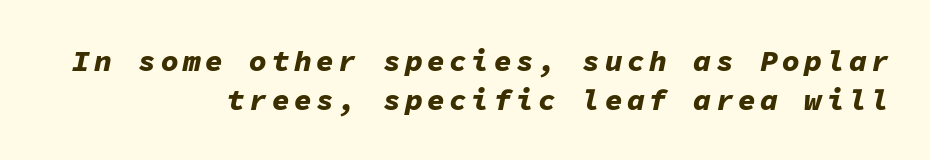
{"italic": "yes", "lean": "right", "slant_degrees": 11, "bold": "yes", "weight": "bold", "width": "normal", "stroke_contrast": "low", "x_height": "medium", "monospaced": "yes", "underline": "no", "align": "right", "line_spacing": "normal", "line_spacing_ratio": 1.3, "glyph_px": 30}
